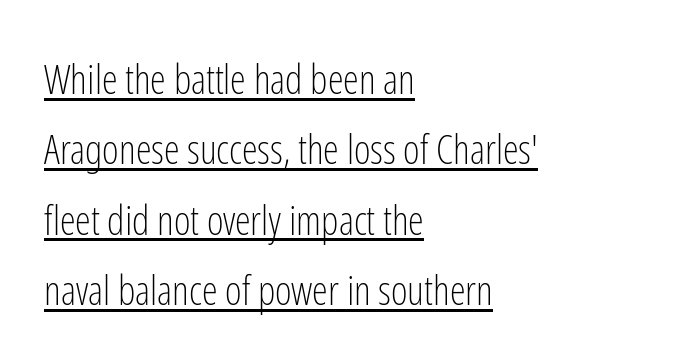
Q: Is the text bold? A: No.
Q: Is the text italic (slanted)? A: No, it is upright.
Q: Is the typeface a serif or a sans-serif typeface? A: Sans-serif.
Q: Is the text underlined? A: Yes.
Q: How is the paragraph aligned? A: Left-aligned.
Q: Is the spacing between letters normal or unusually wide? A: Normal.
Q: Width (condensed, normal, or wide)? A: Condensed.
Q: Stroke contrast? A: Low.
Q: x-height? A: Medium.
Q: Monospaced? A: No.
